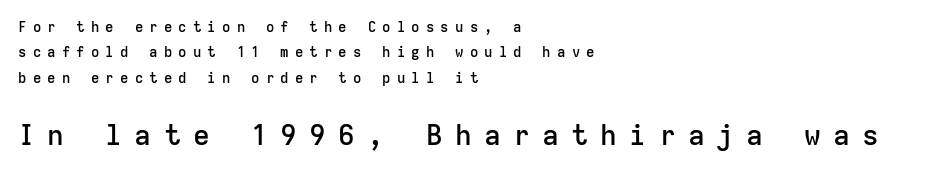
The image shows 28 px semibold sans-serif type, upright, monospaced; set left-aligned, line spacing 1.82x, unusually wide letter spacing (+0.44 em), not underlined; the second (bottom) block is 2.0x larger; low stroke contrast and a medium x-height.
